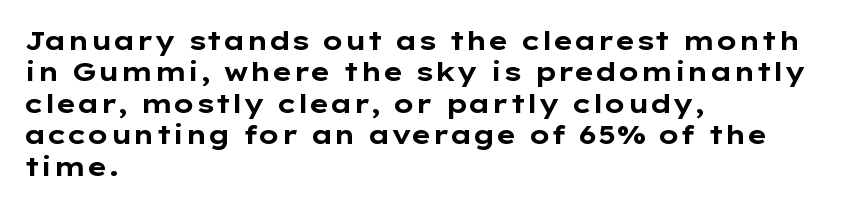
Q: Is the text bold? A: Yes.
Q: Is the text italic (slanted)? A: No, it is upright.
Q: Is the text underlined? A: No.
Q: How is the paragraph aligned? A: Left-aligned.
Q: Is the spacing between letters normal or unusually wide? A: Normal.
